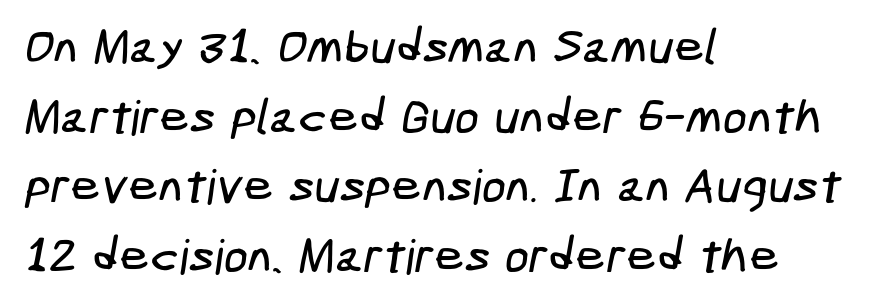
The image shows 48 px condensed sans-serif type; set left-aligned, normal line spacing (1.45x), normal letter spacing, not underlined; low stroke contrast and a medium x-height.
